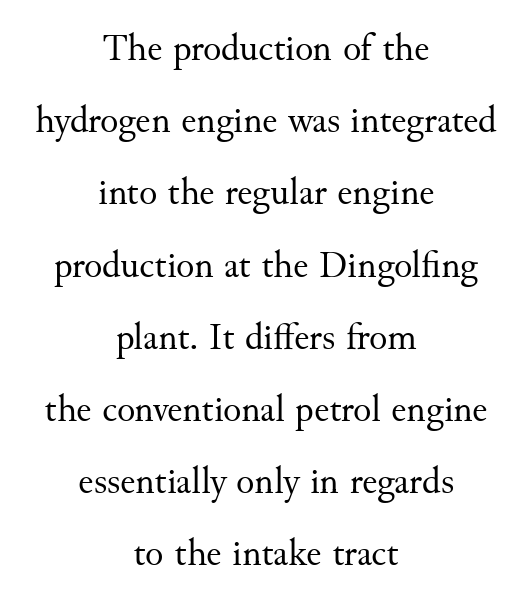
{"serif": "yes", "italic": "no", "bold": "no", "weight": "regular", "width": "normal", "stroke_contrast": "medium", "x_height": "small", "monospaced": "no", "underline": "no", "align": "center", "line_spacing": "loose", "line_spacing_ratio": 1.9, "letter_spacing": "normal", "letter_spacing_em": 0.0, "glyph_px": 38}
